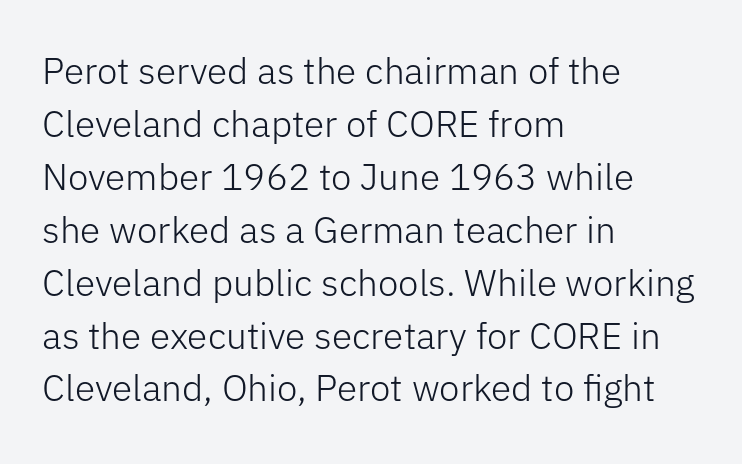
Observe the ordinary spacing: letters are neighbours, not strangers. Think of a printed novel: that variable character pitch is what you see here. This is the regular roman posture of the typeface. Plain, unruled lines of type. Is there much room between lines? A standard amount, neither cramped nor airy. No chunkiness to these letters — they're not bold.
